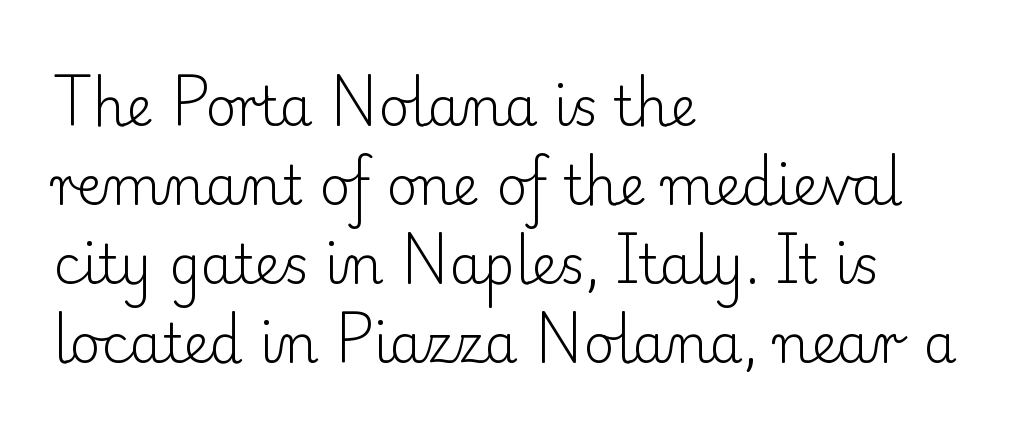
Q: Is the text bold? A: No.
Q: Is the text italic (slanted)? A: No, it is upright.
Q: Is the text underlined? A: No.
Q: How is the paragraph aligned? A: Left-aligned.
Q: Is the spacing between letters normal or unusually wide? A: Normal.
Q: Is the spacing between lines tight, normal or loose? A: Normal.
Q: Width (condensed, normal, or wide)? A: Normal.
Q: Stroke contrast? A: Low.
Q: x-height? A: Small.
Q: Monospaced? A: No.
